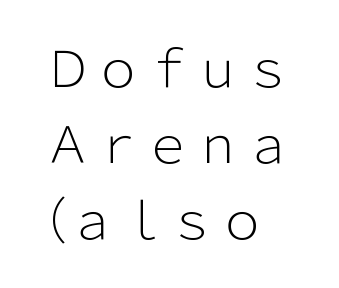
{"serif": "no", "italic": "no", "bold": "no", "weight": "light", "width": "normal", "stroke_contrast": "low", "x_height": "medium", "monospaced": "no", "underline": "no", "align": "left", "line_spacing": "normal", "line_spacing_ratio": 1.52, "letter_spacing": "normal", "letter_spacing_em": 0.0, "glyph_px": 50}
